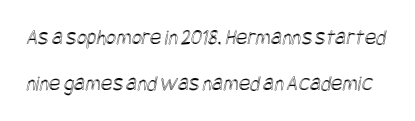
The image shows 22 px text type; set loose line spacing (2.08x), normal letter spacing, not underlined.
